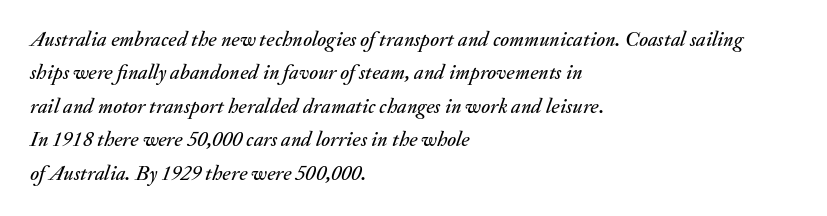
The block of text has a typical density, with ordinary space between rows. The lines in this sample share a left origin and differ only in where they stop. This sample uses plain, unmodified letter spacing. Each row of text sits above clean, open space.
